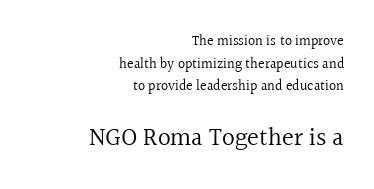
The image shows 25 px text type, upright; set right-aligned, normal line spacing (1.61x), normal letter spacing, not underlined; the second (bottom) block is 1.79x larger.
